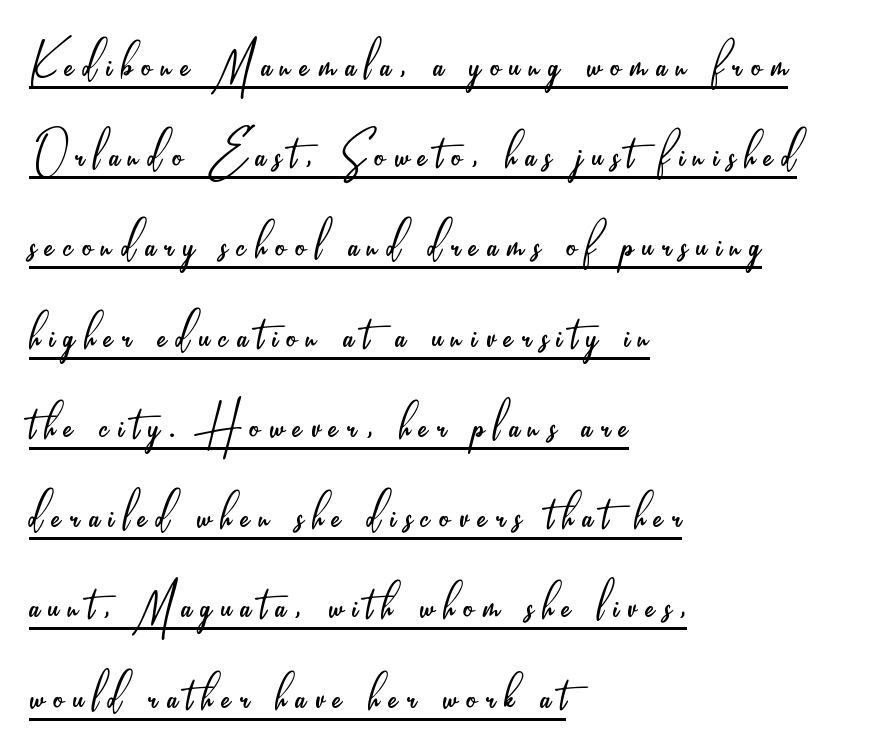
Q: Is the text bold? A: No.
Q: Is the text italic (slanted)? A: Yes.
Q: Is the typeface a serif or a sans-serif typeface? A: Sans-serif.
Q: Is the text underlined? A: Yes.
Q: How is the paragraph aligned? A: Left-aligned.
Q: Is the spacing between lines tight, normal or loose? A: Normal.
Q: Width (condensed, normal, or wide)? A: Condensed.
Q: Stroke contrast? A: Low.
Q: x-height? A: Small.
Q: Monospaced? A: No.
